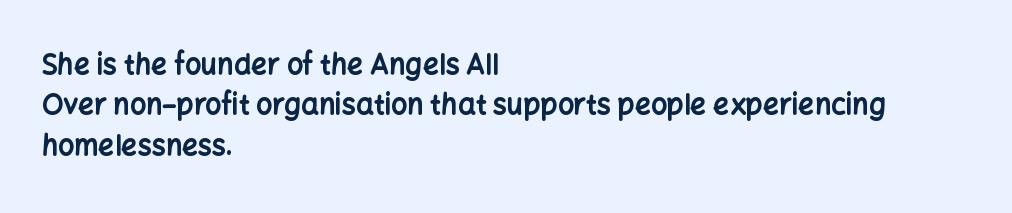
Q: Is the text bold? A: Yes.
Q: Is the text italic (slanted)? A: No, it is upright.
Q: Is the typeface a serif or a sans-serif typeface? A: Sans-serif.
Q: Is the text underlined? A: No.
Q: How is the paragraph aligned? A: Left-aligned.
Q: Is the spacing between letters normal or unusually wide? A: Normal.
Q: Is the spacing between lines tight, normal or loose? A: Normal.
Q: Width (condensed, normal, or wide)? A: Normal.
Q: Stroke contrast? A: Low.
Q: x-height? A: Medium.
Q: Monospaced? A: No.
